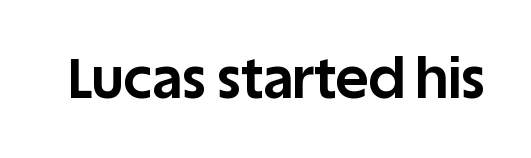
The image shows 56 px bold sans-serif type, upright; set normal letter spacing, not underlined; low stroke contrast and a large x-height.
